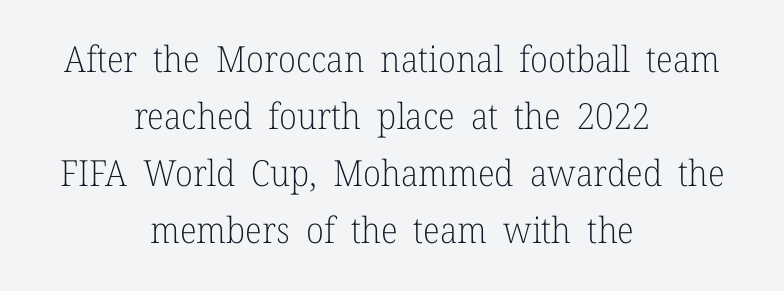
Short note: letters normally spaced. The passage shown is typeset with a serif family. Check under the words: just untouched page. The space between consecutive lines is moderate.
